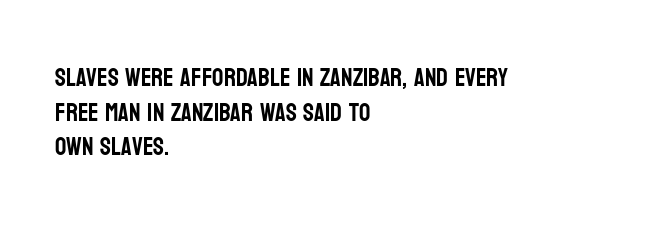
{"italic": "no", "underline": "no", "align": "left", "line_spacing": "normal", "line_spacing_ratio": 1.39, "letter_spacing": "normal", "letter_spacing_em": 0.0, "glyph_px": 25}
